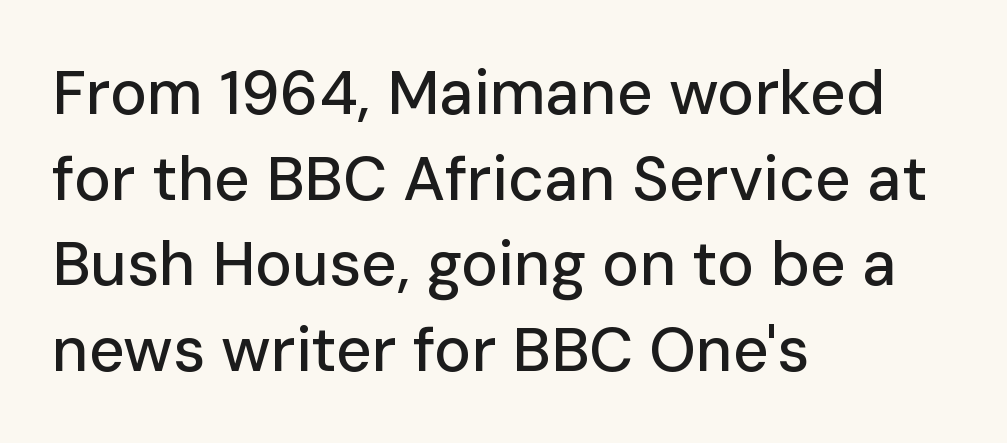
Spacing verdict: proportional, widths tailored to each character. The rendering anchors every line to the left-hand side. Stroke terminals: plain, sans-serif. Regular leading. The passage shown is not underscored anywhere.
